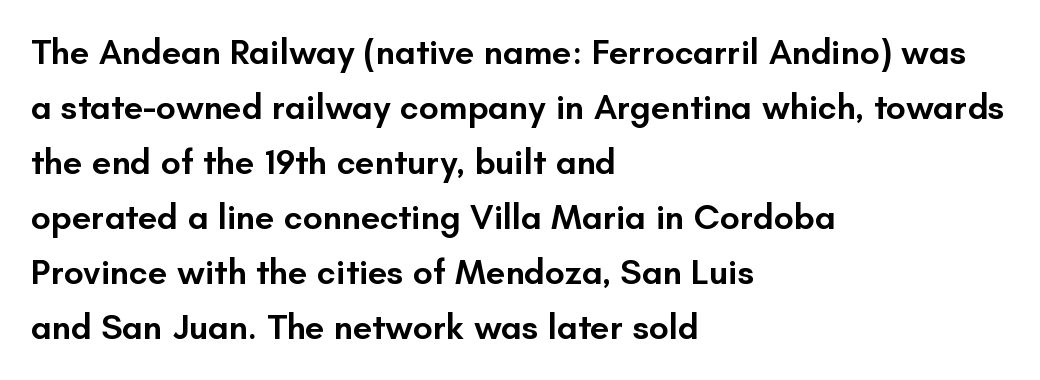
Semibold letterforms, between regular and bold. Grotesque or geometric, the face here clearly has no serifs. Designer's note — italics off, roman on. The face used here is rendered with its standard letterfit. Honestly, there is no underline to notice here at all. Which margin do the lines hug? The left one — the right edge is uneven.
